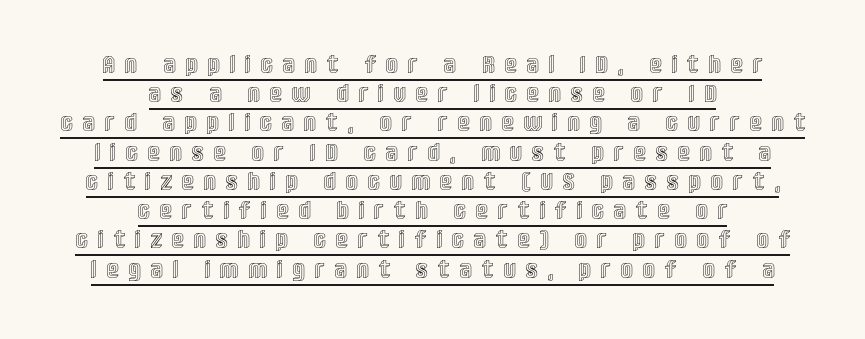
Like a heading marked for emphasis, these lines bear an underscore. Vertical strokes here are truly vertical. The rag falls on both sides of this text block equally. The gaps between neighbouring characters are conspicuously large.
